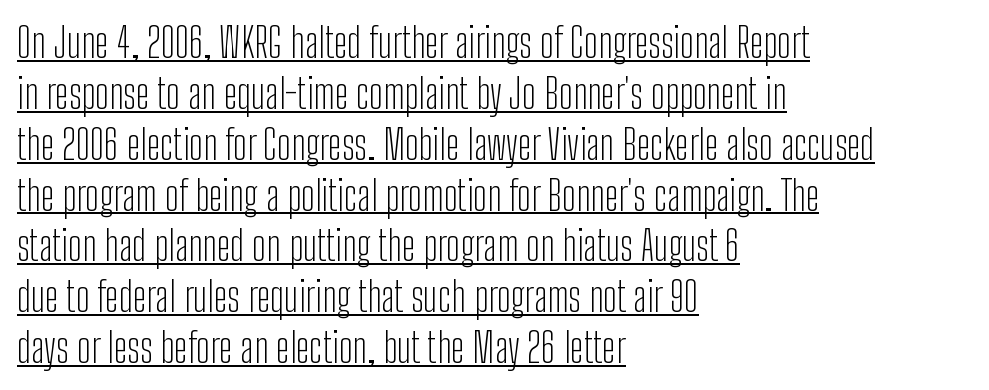
Alignment: flush left. Short note: letters normally spaced. The font family rendered here belongs to the sans-serif group. A typesetter would mark this as roman, not italic. You could not count columns in this text — the font is proportionally spaced.
